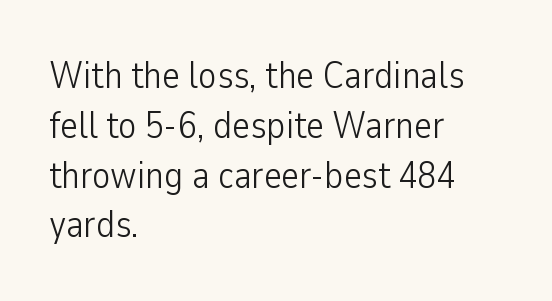
{"serif": "no", "italic": "no", "bold": "no", "weight": "light", "width": "condensed", "stroke_contrast": "low", "x_height": "medium", "monospaced": "no", "underline": "no", "align": "left", "line_spacing": "normal", "line_spacing_ratio": 1.31, "letter_spacing": "normal", "letter_spacing_em": 0.0, "glyph_px": 38}
